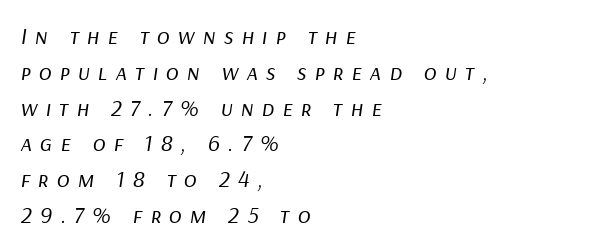
{"italic": "yes", "lean": "right", "slant_degrees": 9, "bold": "no", "underline": "no", "align": "left", "line_spacing": "normal", "line_spacing_ratio": 1.49, "letter_spacing": "wide", "letter_spacing_em": 0.33, "glyph_px": 24}
